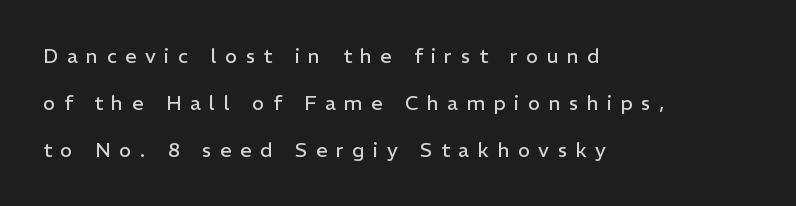
The image shows 20 px text type, upright; set left-aligned, loose line spacing (2.35x), unusually wide letter spacing (+0.43 em), not underlined.
